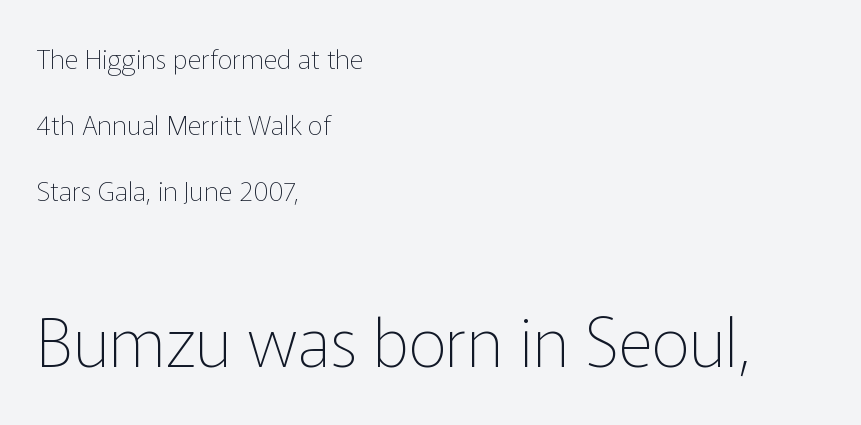
Q: Is the text bold? A: No.
Q: Is the text italic (slanted)? A: No, it is upright.
Q: Is the typeface a serif or a sans-serif typeface? A: Sans-serif.
Q: Is the text underlined? A: No.
Q: How is the paragraph aligned? A: Left-aligned.
Q: Is the spacing between letters normal or unusually wide? A: Normal.
Q: Is the spacing between lines tight, normal or loose? A: Loose.
Q: Which block of text is set in a larger size, the first (top) or the second (bottom)? A: The second (bottom) one.
Q: Width (condensed, normal, or wide)? A: Normal.
Q: Stroke contrast? A: Low.
Q: x-height? A: Medium.
Q: Monospaced? A: No.
